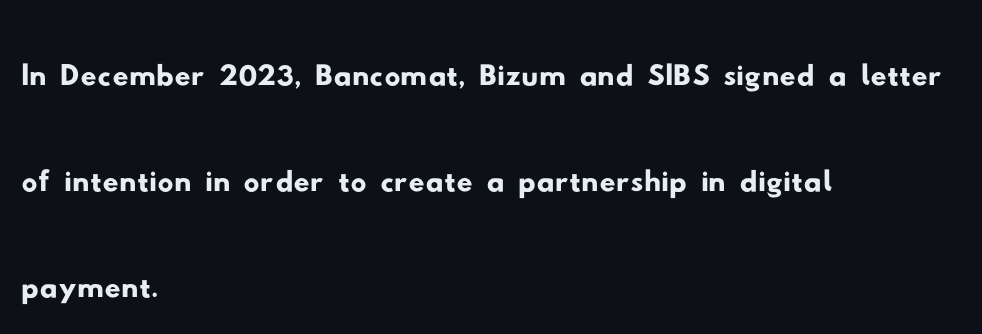
The image shows 79 px wide sans-serif type; set left-aligned, normal line spacing (1.34x), normal letter spacing, not underlined; low stroke contrast and a small x-height.
